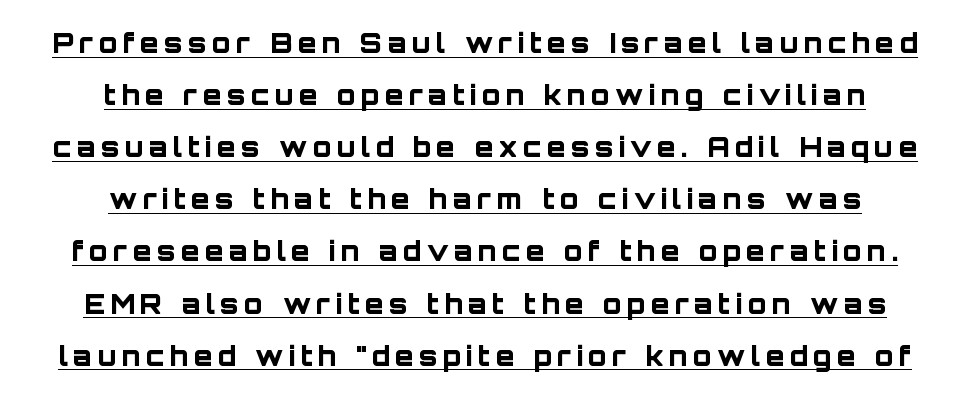
Q: Is the text bold? A: Yes.
Q: Is the text italic (slanted)? A: No, it is upright.
Q: Is the text underlined? A: Yes.
Q: How is the paragraph aligned? A: Centered.
Q: Is the spacing between letters normal or unusually wide? A: Unusually wide.
Q: Is the spacing between lines tight, normal or loose? A: Loose.
